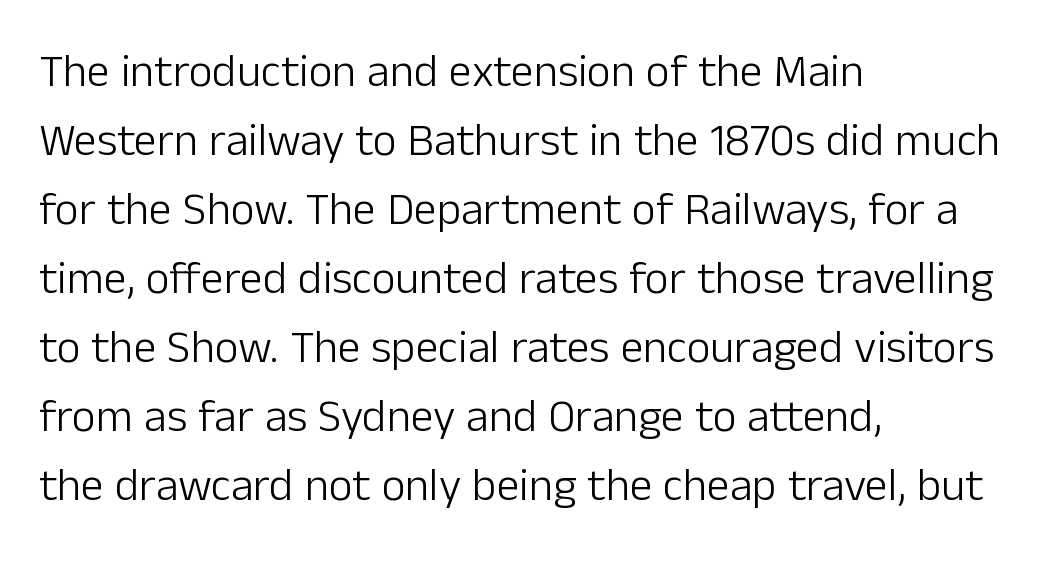
The image shows 46 px light sans-serif type, upright; set left-aligned, normal line spacing (1.5x), normal letter spacing, not underlined; low stroke contrast and a medium x-height.
